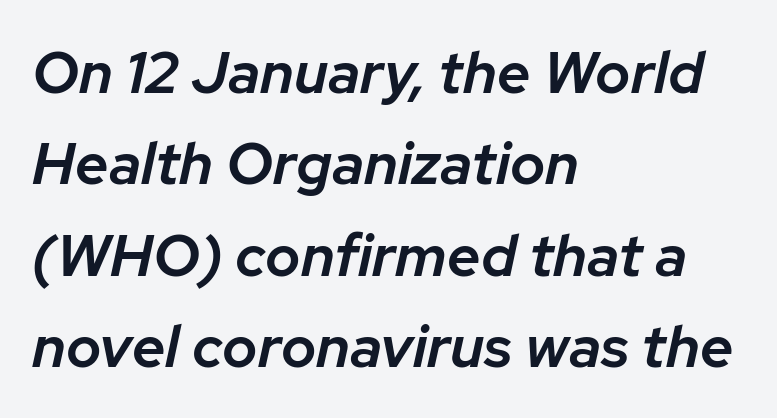
Q: Is the text bold? A: Semi-bold.
Q: Is the text italic (slanted)? A: Yes, it leans right by about 12 degrees.
Q: Is the text underlined? A: No.
Q: How is the paragraph aligned? A: Left-aligned.
Q: Is the spacing between letters normal or unusually wide? A: Normal.
Q: Is the spacing between lines tight, normal or loose? A: Normal.
Q: Width (condensed, normal, or wide)? A: Normal.
Q: Stroke contrast? A: Low.
Q: x-height? A: Medium.
Q: Monospaced? A: No.
